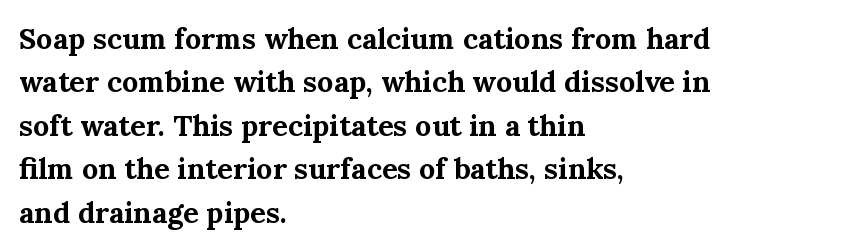
The face used here has the dense, thick strokes of a bold. If you measured baseline to baseline, you'd find a middling distance. Caption: standard tracking, unaltered. Reading down the block, your eye returns to a fixed left position each line.
